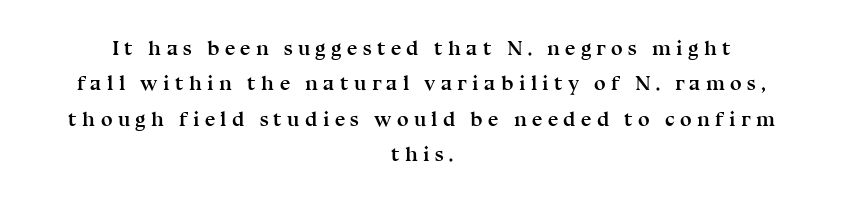
Bold? Absolutely — the strokes are thick and heavy. Underlining? Definitely not there. The compositor balanced each line on the midline. It's the straight-up-and-down kind of type.
